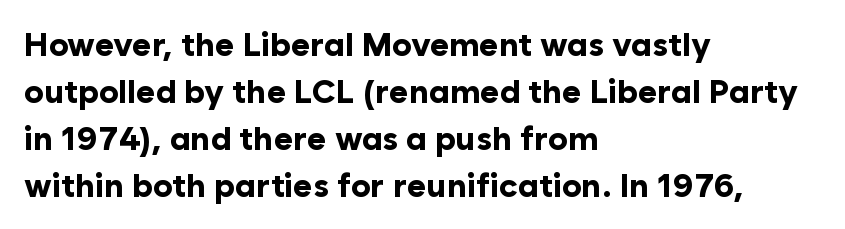
Typographically, this falls in the sans-serif category. Tall strokes in this sample are plumb rather than angled. Unmarked baselines from the first word to the last. Alignment: flush left. The strokes are fattened all the way to bold.
